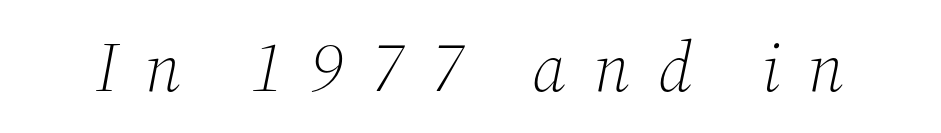
Q: Is the text bold? A: No.
Q: Is the text italic (slanted)? A: Yes, it leans right by about 12 degrees.
Q: Is the typeface a serif or a sans-serif typeface? A: Serif.
Q: Is the text underlined? A: No.
Q: Is the spacing between letters normal or unusually wide? A: Unusually wide.
Q: Width (condensed, normal, or wide)? A: Normal.
Q: Stroke contrast? A: Medium.
Q: x-height? A: Medium.
Q: Monospaced? A: No.
